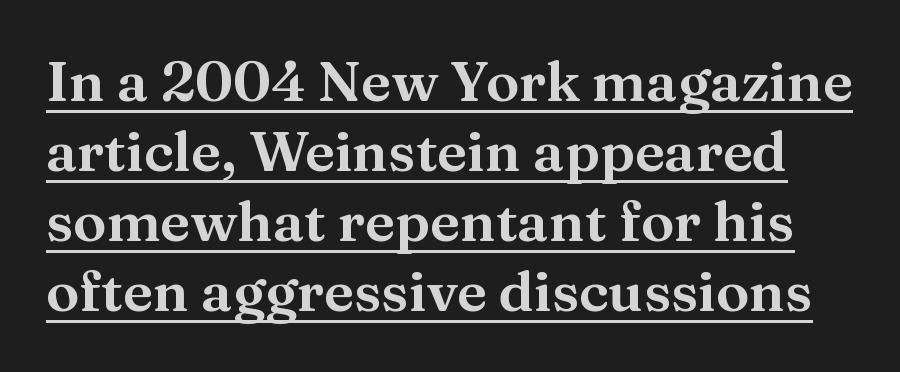
The image shows 56 px serif type, upright; set normal line spacing (1.25x), normal letter spacing, underlined; medium stroke contrast and a medium x-height.
